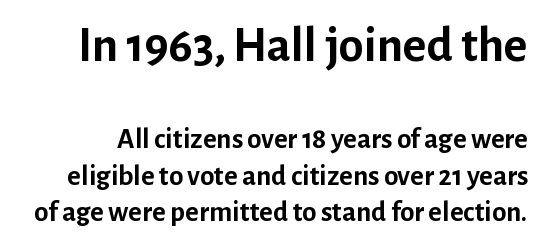
Q: Is the text bold? A: Yes.
Q: Is the text italic (slanted)? A: No, it is upright.
Q: Is the typeface a serif or a sans-serif typeface? A: Sans-serif.
Q: Is the text underlined? A: No.
Q: Is the spacing between letters normal or unusually wide? A: Normal.
Q: Is the spacing between lines tight, normal or loose? A: Normal.
Q: Which block of text is set in a larger size, the first (top) or the second (bottom)? A: The first (top) one.
Q: Width (condensed, normal, or wide)? A: Normal.
Q: Stroke contrast? A: Low.
Q: x-height? A: Medium.
Q: Monospaced? A: No.
